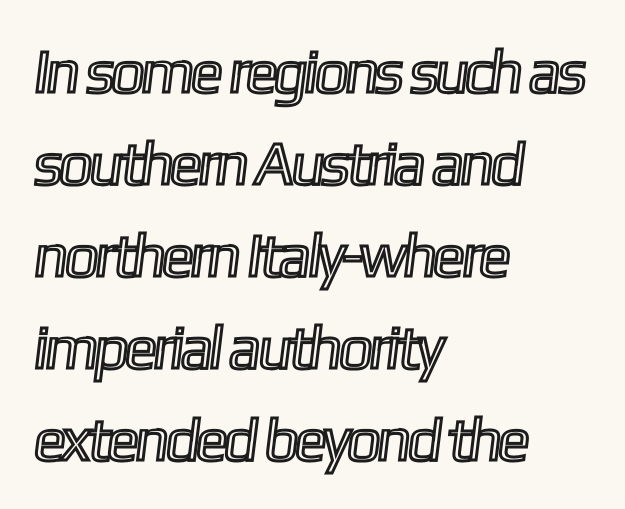
These lines are rendered in a variable-pitch font. This block has exactly the height ordinary leading produces. What stands out about the letter spacing? Nothing — it is the standard amount. Which margin do the lines hug? The left one — the right edge is uneven. The strip under each line holds only bare page.
